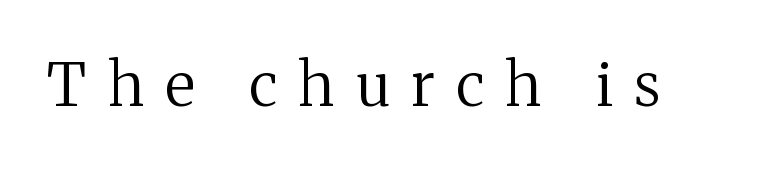
{"serif": "yes", "italic": "no", "bold": "no", "weight": "regular", "width": "normal", "stroke_contrast": "medium", "x_height": "medium", "monospaced": "no", "underline": "no", "letter_spacing": "wide", "letter_spacing_em": 0.36, "glyph_px": 59}
